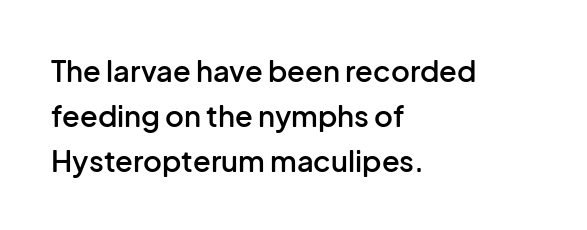
The image shows 29 px semibold sans-serif type, upright; set left-aligned, normal line spacing (1.55x), normal letter spacing, not underlined; low stroke contrast and a medium x-height.
